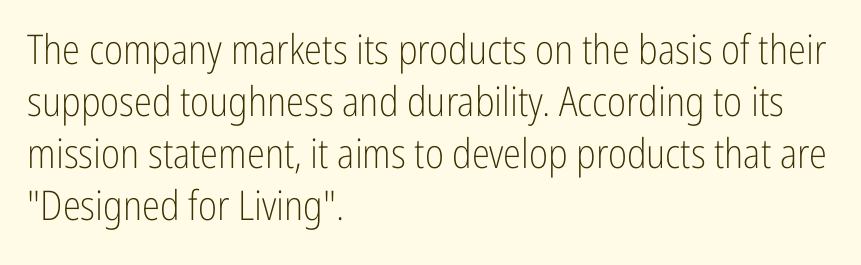
Think of a printed novel: that variable character pitch is what you see here. Normally led — the rows are evenly, conventionally spaced. Stroke terminals: plain, sans-serif. Upright lettering throughout. Letters rest on an invisible, unmarked baseline.
